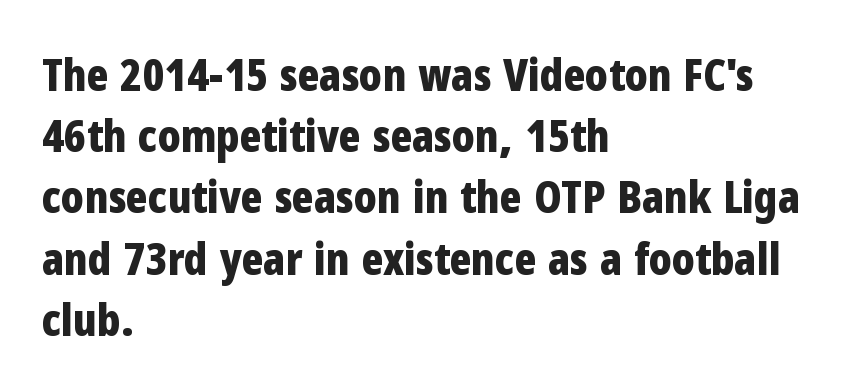
{"serif": "no", "italic": "no", "bold": "yes", "weight": "bold", "width": "condensed", "stroke_contrast": "low", "x_height": "medium", "monospaced": "no", "underline": "no", "align": "left", "line_spacing": "normal", "line_spacing_ratio": 1.36, "letter_spacing": "normal", "letter_spacing_em": 0.0, "glyph_px": 45}
